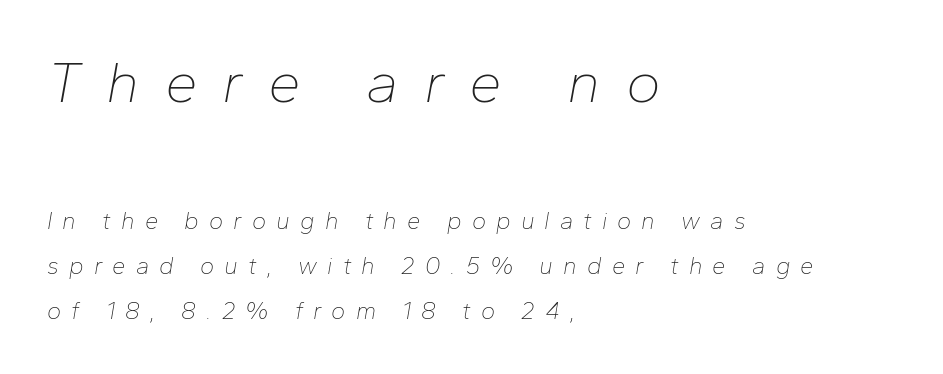
The image shows 59 px thin type, italic (leaning right); set left-aligned, line spacing 1.89x, unusually wide letter spacing (+0.42 em), not underlined; the first (top) block is 2.46x larger; low stroke contrast and a medium x-height.
